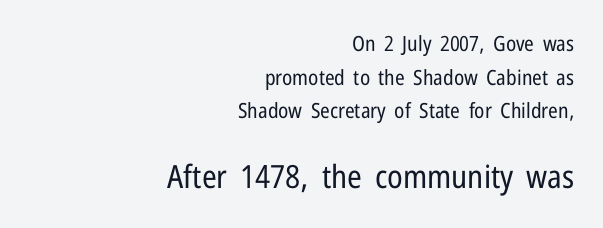
The image shows 32 px regular-weight, condensed sans-serif type, upright; set right-aligned, normal line spacing (1.6x), normal letter spacing, not underlined; the second (bottom) block is 1.52x larger; low stroke contrast and a medium x-height.
